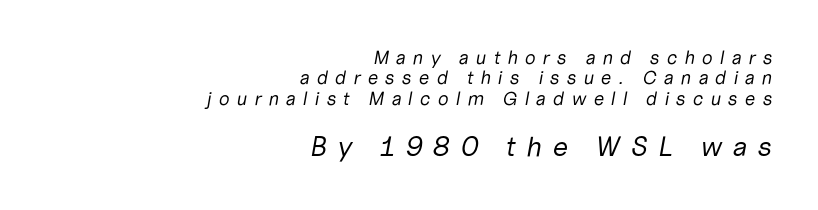
Note the varied advance widths — an 'i' is clearly narrower than an 'm'. Is the lower block the larger one? Yes — the lower block carries the bigger type. Tracking value appears strongly positive — letters spread wide. Posture: slanted. Which margin do the lines hug? The right one — the left edge is uneven.
